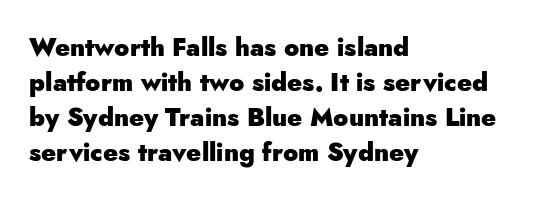
Q: Is the text bold? A: Yes.
Q: Is the text italic (slanted)? A: No, it is upright.
Q: Is the text underlined? A: No.
Q: How is the paragraph aligned? A: Left-aligned.
Q: Is the spacing between letters normal or unusually wide? A: Normal.
Q: Is the spacing between lines tight, normal or loose? A: Normal.
